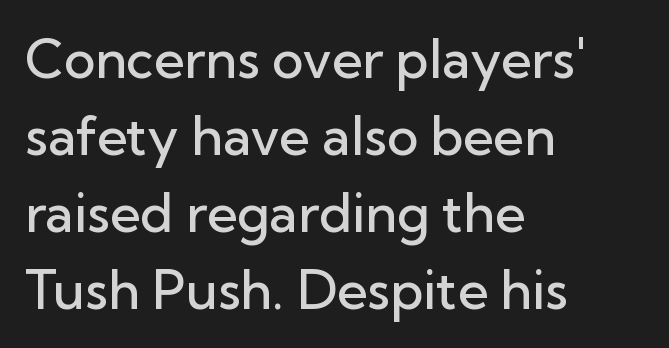
Letterform terminals end flat and unadorned throughout the passage. Observe the ordinary spacing: letters are neighbours, not strangers. Stroke thickness is moderately raised; the sample reads as semibold. The rendering uses a moderate line-height, typical for paragraphs. This sample uses an upright cut, with every glyph sitting square on the baseline. The area under the type is left untouched.
